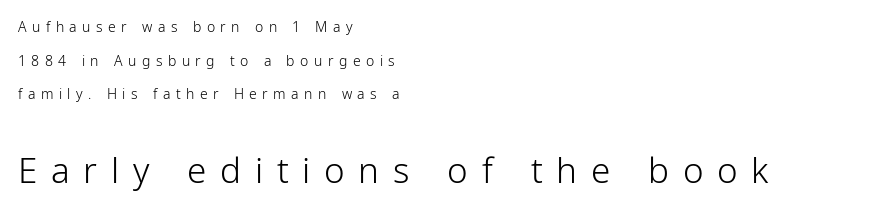
Q: Is the text bold? A: No.
Q: Is the text italic (slanted)? A: No, it is upright.
Q: Is the typeface a serif or a sans-serif typeface? A: Sans-serif.
Q: Is the text underlined? A: No.
Q: How is the paragraph aligned? A: Left-aligned.
Q: Is the spacing between letters normal or unusually wide? A: Unusually wide.
Q: Is the spacing between lines tight, normal or loose? A: Loose.
Q: Which block of text is set in a larger size, the first (top) or the second (bottom)? A: The second (bottom) one.
Q: Width (condensed, normal, or wide)? A: Condensed.
Q: Stroke contrast? A: Low.
Q: x-height? A: Medium.
Q: Monospaced? A: No.
